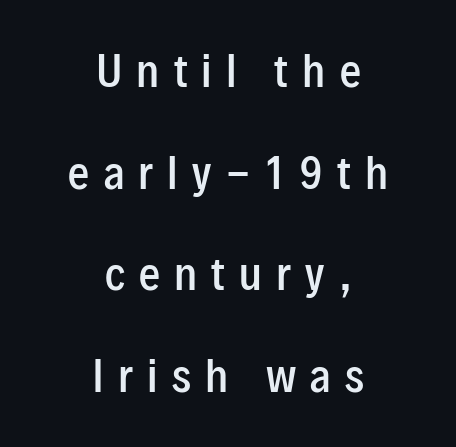
{"serif": "no", "italic": "no", "bold": "semi", "weight": "semibold", "width": "condensed", "stroke_contrast": "low", "x_height": "medium", "monospaced": "no", "underline": "no", "align": "center", "line_spacing": "loose", "line_spacing_ratio": 2.42, "letter_spacing": "wide", "letter_spacing_em": 0.34, "glyph_px": 42}
